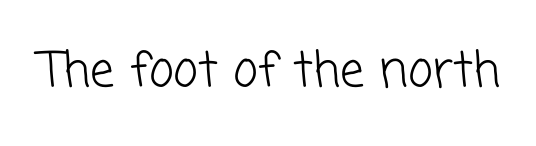
Between one letter and the next there's only the usual sliver of space. Honestly, there is no underline to notice here at all. These lines are rendered in a variable-pitch font. This is sans-serif lettering, the kind often seen on screens and signage.
